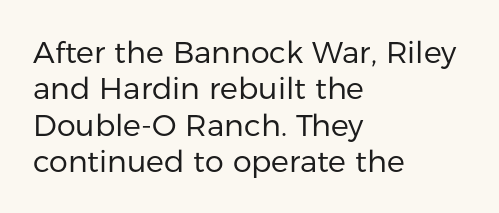
The image shows 30 px regular-weight sans-serif type, upright; set left-aligned, line spacing 1.21x, normal letter spacing, not underlined; low stroke contrast and a medium x-height.
